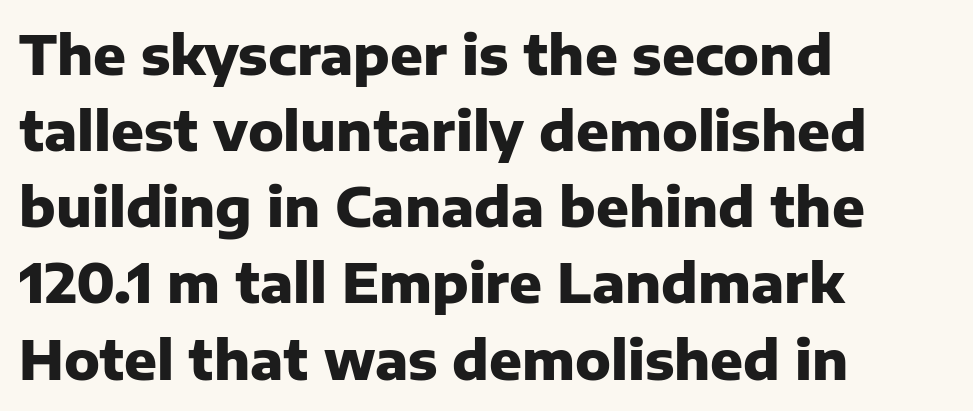
Nope, not italic — everything's standing straight. Is there much room between lines? A standard amount, neither cramped nor airy. Underlining? Definitely not there. The line texture is even and compact thanks to regular tracking. Serifs: no, the terminals of the letterforms are clean. You could not count columns in this text — the font is proportionally spaced.
